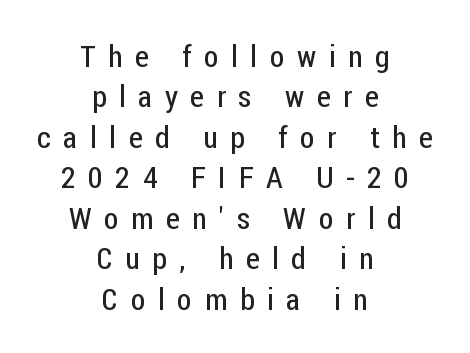
Q: Is the text bold? A: No.
Q: Is the text italic (slanted)? A: No, it is upright.
Q: Is the typeface a serif or a sans-serif typeface? A: Sans-serif.
Q: Is the text underlined? A: No.
Q: How is the paragraph aligned? A: Centered.
Q: Is the spacing between letters normal or unusually wide? A: Unusually wide.
Q: Is the spacing between lines tight, normal or loose? A: Normal.
Q: Width (condensed, normal, or wide)? A: Condensed.
Q: Stroke contrast? A: Low.
Q: x-height? A: Medium.
Q: Monospaced? A: No.
